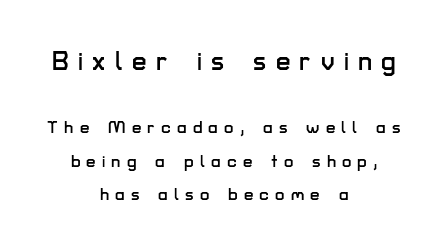
Both edges are ragged and mirror each other, which tells us the setting is centered. Characters remain perfectly vertical along every line. Underline: absent. This layout puts the oversized block above and the modest block below. Each word looks stretched out because of the extra space between its letters.
